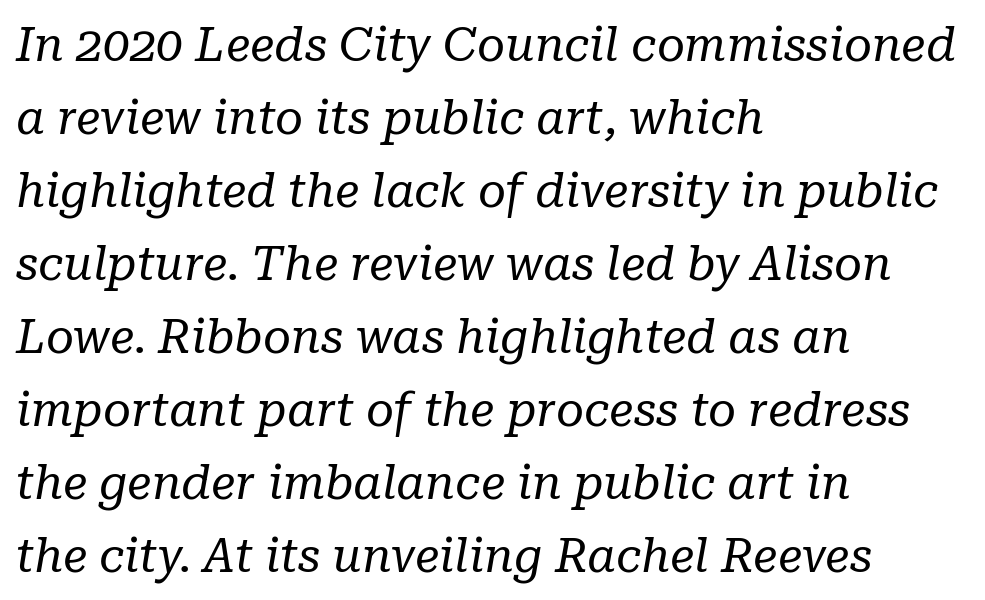
The image shows 48 px regular-weight serif type, italic (leaning right); set left-aligned, normal line spacing (1.52x), normal letter spacing, not underlined; low stroke contrast and a medium x-height.
